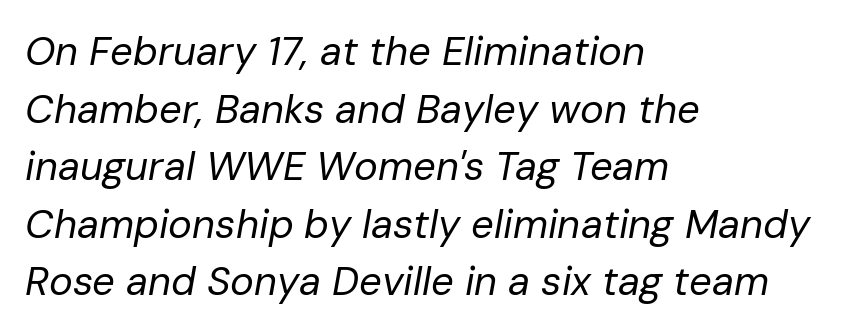
Bold? No — there's no thickening of the strokes. Baseline-to-baseline distance is the conventional proportion of letter height. Varying glyph widths throughout — classic text-font behaviour. Layout note: lines flush left. Italic? Definitely — the glyphs are oblique.
